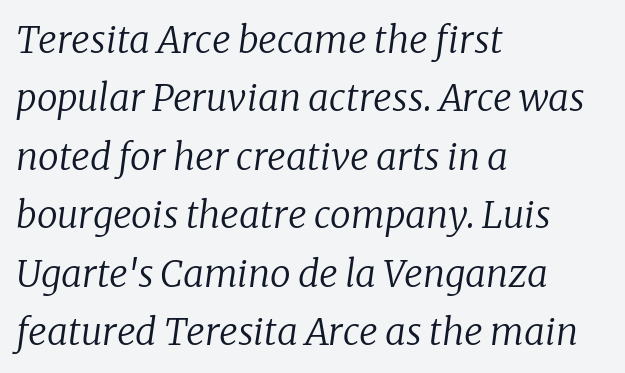
Q: Is the text bold? A: No.
Q: Is the text italic (slanted)? A: Yes, it leans right by about 8 degrees.
Q: Is the typeface a serif or a sans-serif typeface? A: Serif.
Q: Is the text underlined? A: No.
Q: How is the paragraph aligned? A: Left-aligned.
Q: Is the spacing between letters normal or unusually wide? A: Normal.
Q: Is the spacing between lines tight, normal or loose? A: Normal.
Q: Width (condensed, normal, or wide)? A: Normal.
Q: Stroke contrast? A: Low.
Q: x-height? A: Medium.
Q: Monospaced? A: No.
